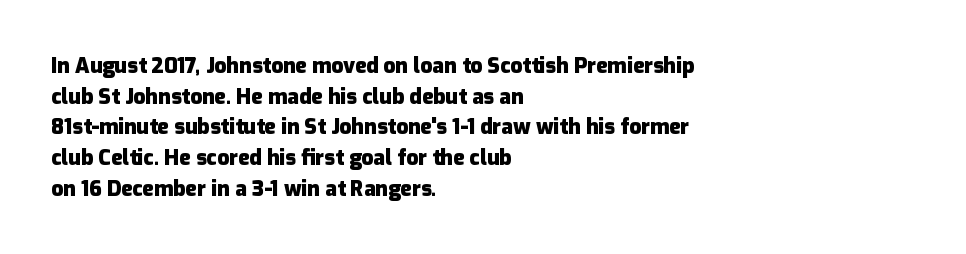
Q: Is the text bold? A: Yes.
Q: Is the text italic (slanted)? A: No, it is upright.
Q: Is the text underlined? A: No.
Q: How is the paragraph aligned? A: Left-aligned.
Q: Is the spacing between letters normal or unusually wide? A: Normal.
Q: Is the spacing between lines tight, normal or loose? A: Normal.
